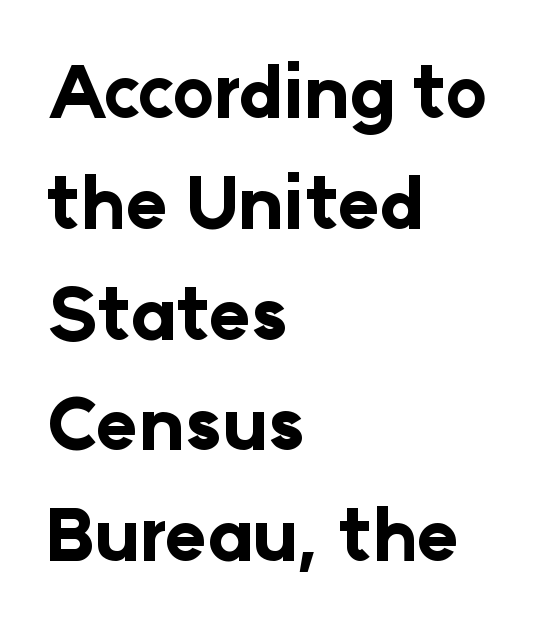
Q: Is the text bold? A: Yes.
Q: Is the text italic (slanted)? A: No, it is upright.
Q: Is the typeface a serif or a sans-serif typeface? A: Sans-serif.
Q: Is the text underlined? A: No.
Q: How is the paragraph aligned? A: Left-aligned.
Q: Is the spacing between letters normal or unusually wide? A: Normal.
Q: Is the spacing between lines tight, normal or loose? A: Normal.
Q: Width (condensed, normal, or wide)? A: Normal.
Q: Stroke contrast? A: Low.
Q: x-height? A: Medium.
Q: Monospaced? A: No.
